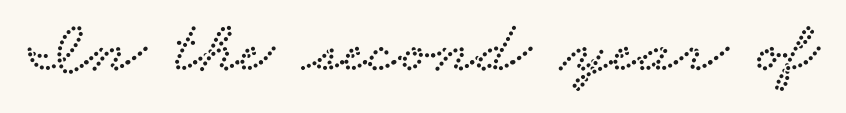
{"serif": "yes", "width": "wide", "stroke_contrast": "low", "x_height": "small", "monospaced": "no", "underline": "no", "letter_spacing": "normal", "letter_spacing_em": 0.0, "glyph_px": 74}
